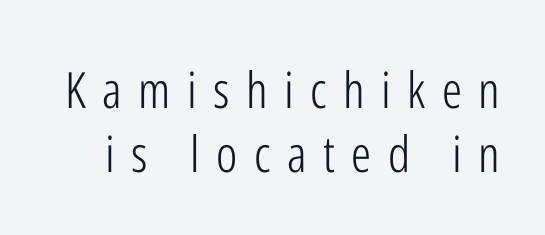
Underline: absent. It's the straight-up-and-down kind of type. Observe the absence of serifs on each vertical stroke in this sample. Stems and bowls with no extra thickness — not bold. A typesetter would call this leading conventional body-copy spacing. How are the letters spaced? Widely, with obvious added tracking.
